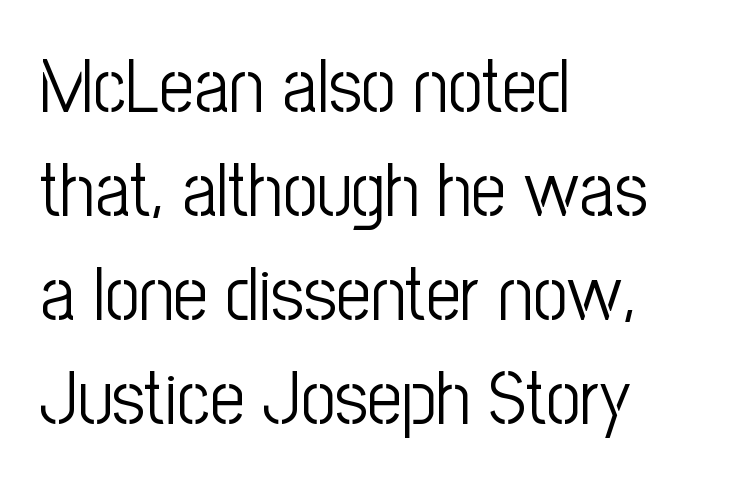
Italic: no, the glyphs are upright roman. Ink coverage per letter is moderate at most. Caption: multi-line text, flush left, ragged right. These lines are composed in type without serifs. Words float on clear page, feet unadorned.
